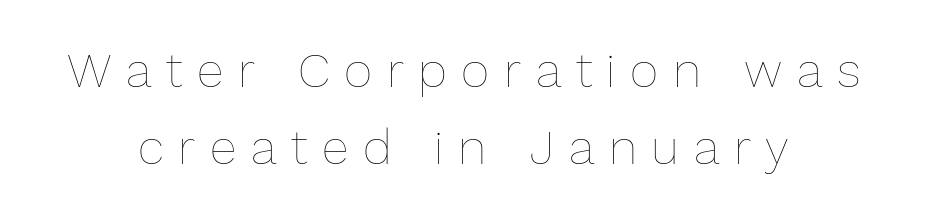
The image shows 49 px thin type, upright; set centered, normal line spacing (1.57x), unusually wide letter spacing (+0.3 em), not underlined; low stroke contrast and a medium x-height.
